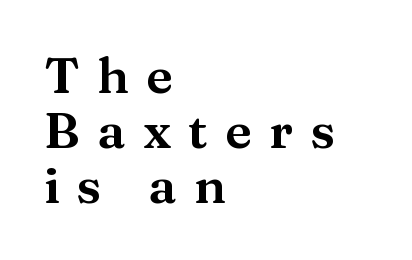
{"serif": "yes", "italic": "no", "width": "wide", "stroke_contrast": "medium", "x_height": "medium", "monospaced": "no", "underline": "no", "align": "left", "line_spacing": "tight", "line_spacing_ratio": 1.1, "letter_spacing": "wide", "letter_spacing_em": 0.35, "glyph_px": 50}
